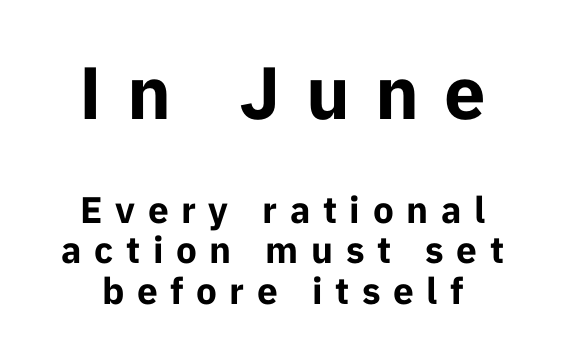
Q: Is the text bold? A: Yes.
Q: Is the text italic (slanted)? A: No, it is upright.
Q: Is the typeface a serif or a sans-serif typeface? A: Sans-serif.
Q: Is the text underlined? A: No.
Q: Is the spacing between letters normal or unusually wide? A: Unusually wide.
Q: Is the spacing between lines tight, normal or loose? A: Tight.
Q: Which block of text is set in a larger size, the first (top) or the second (bottom)? A: The first (top) one.
Q: Width (condensed, normal, or wide)? A: Normal.
Q: Stroke contrast? A: Low.
Q: x-height? A: Medium.
Q: Monospaced? A: No.
